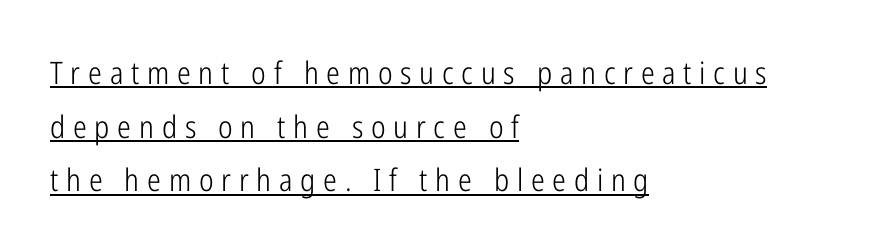
The image shows 31 px light, condensed sans-serif type, upright; set left-aligned, line spacing 1.73x, unusually wide letter spacing (+0.25 em), underlined; low stroke contrast and a medium x-height.
